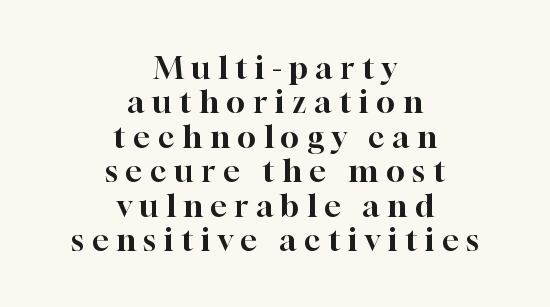
{"serif": "yes", "italic": "no", "width": "normal", "stroke_contrast": "high", "x_height": "medium", "monospaced": "no", "underline": "no", "align": "center", "line_spacing": "tight", "line_spacing_ratio": 1.11, "letter_spacing": "wide", "letter_spacing_em": 0.25, "glyph_px": 31}
